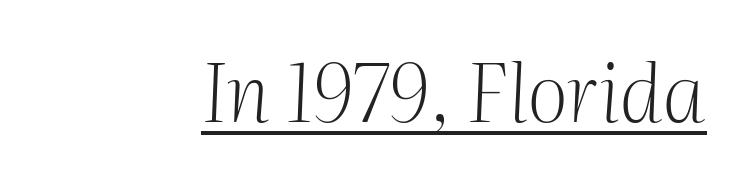
The image shows 80 px light serif type, italic (leaning right); set right-aligned, normal letter spacing, underlined; medium stroke contrast and a medium x-height.
